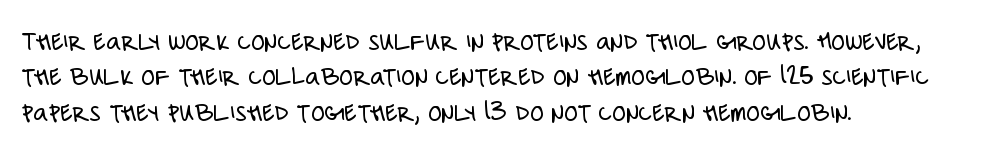
The image shows 28 px light, condensed sans-serif type, upright; set left-aligned, normal line spacing (1.26x), normal letter spacing, not underlined; low stroke contrast and a large x-height.
